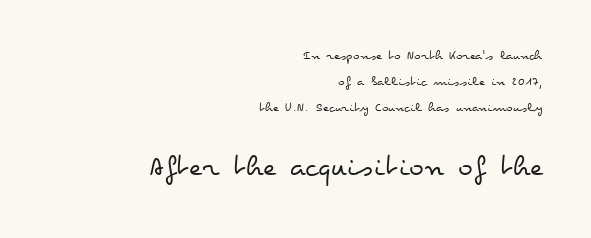
Q: Is the text bold? A: No.
Q: Is the text italic (slanted)? A: No, it is upright.
Q: Is the text underlined? A: No.
Q: How is the paragraph aligned? A: Right-aligned.
Q: Is the spacing between letters normal or unusually wide? A: Normal.
Q: Which block of text is set in a larger size, the first (top) or the second (bottom)? A: The second (bottom) one.
Q: Width (condensed, normal, or wide)? A: Wide.
Q: Stroke contrast? A: Low.
Q: x-height? A: Small.
Q: Monospaced? A: No.
